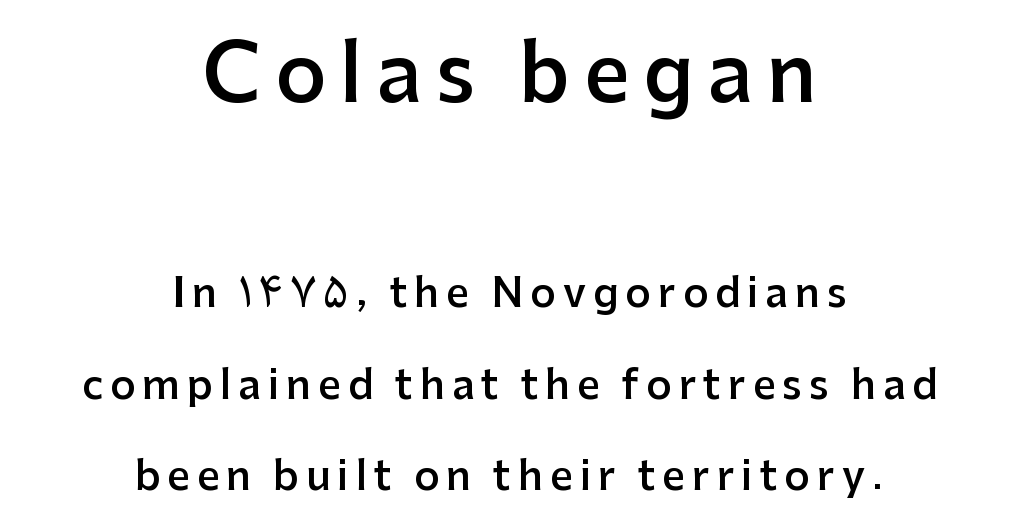
{"serif": "no", "italic": "no", "bold": "semi", "weight": "semibold", "width": "normal", "stroke_contrast": "low", "x_height": "medium", "monospaced": "no", "underline": "no", "align": "center", "line_spacing": "loose", "line_spacing_ratio": 2.29, "larger_block": "first", "size_ratio": 2.0, "glyph_px": 80}
